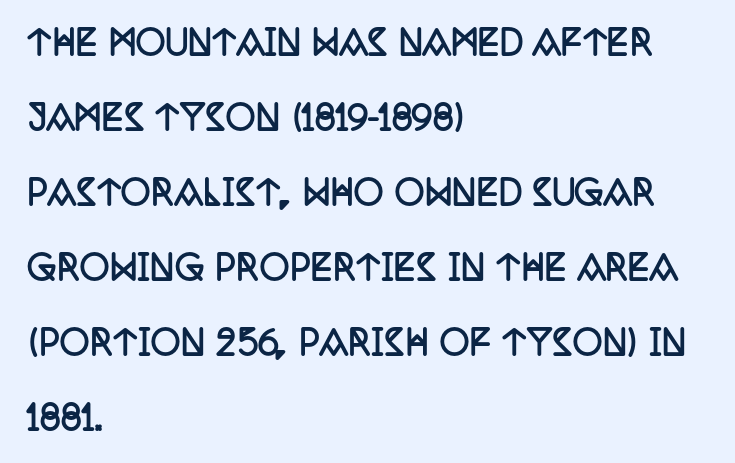
The image shows 33 px semibold, condensed serif type, upright; set left-aligned, loose line spacing (2.27x), normal letter spacing, not underlined; low stroke contrast and a large x-height.
